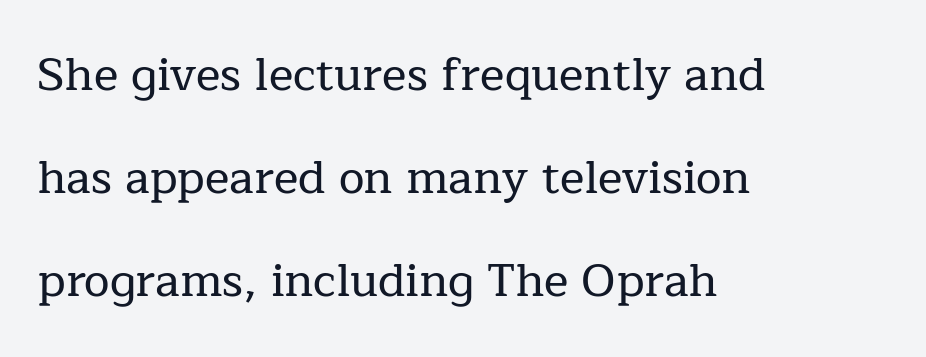
Q: Is the text italic (slanted)? A: No, it is upright.
Q: Is the typeface a serif or a sans-serif typeface? A: Serif.
Q: Is the text underlined? A: No.
Q: How is the paragraph aligned? A: Left-aligned.
Q: Is the spacing between letters normal or unusually wide? A: Normal.
Q: Is the spacing between lines tight, normal or loose? A: Loose.
Q: Width (condensed, normal, or wide)? A: Normal.
Q: Stroke contrast? A: Low.
Q: x-height? A: Medium.
Q: Monospaced? A: No.
